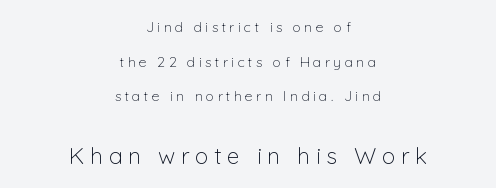
The whitespace from short lines is split evenly between both sides. Students, observe: this is what heavily led, spacious text looks like. Visually, the bottom section dominates because its glyphs are scaled up. Unlike italic type, these characters show no tilt at all. This is not heavy type; no bold has been used.
